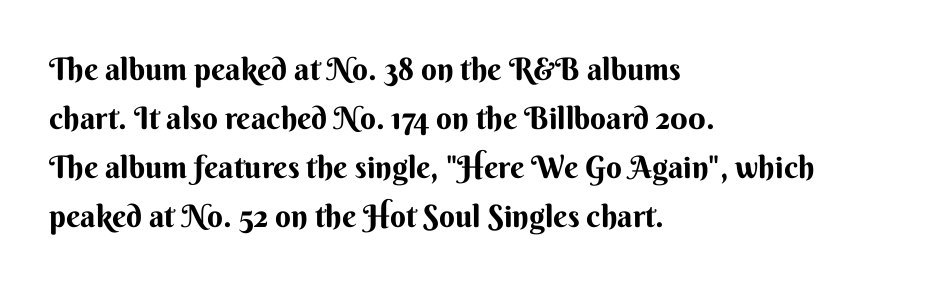
Q: Is the text bold? A: Yes.
Q: Is the text italic (slanted)? A: No, it is upright.
Q: Is the typeface a serif or a sans-serif typeface? A: Sans-serif.
Q: Is the text underlined? A: No.
Q: How is the paragraph aligned? A: Left-aligned.
Q: Is the spacing between letters normal or unusually wide? A: Normal.
Q: Is the spacing between lines tight, normal or loose? A: Normal.
Q: Width (condensed, normal, or wide)? A: Normal.
Q: Stroke contrast? A: Medium.
Q: x-height? A: Small.
Q: Monospaced? A: No.
